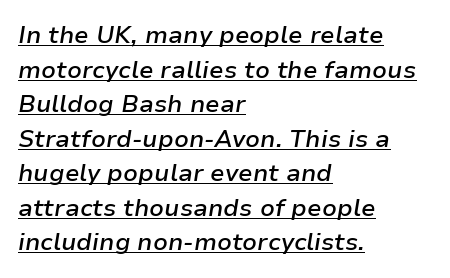
The paragraph shown leans on its left margin. Vertical spacing — default. A baseline rule has been typeset under these characters. A somewhat darkened texture: the type is semibold rather than bold. The tracking reads as untouched default to a designer's eye.
